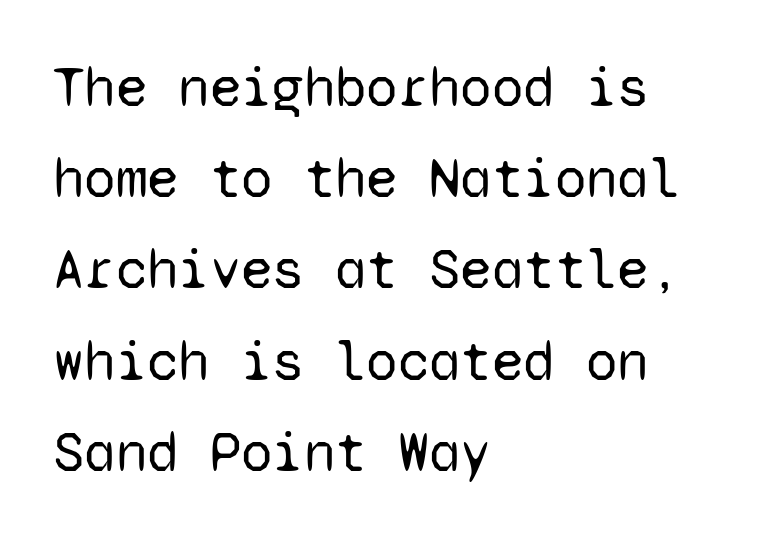
{"serif": "no", "italic": "no", "bold": "no", "weight": "regular", "width": "normal", "stroke_contrast": "low", "x_height": "medium", "monospaced": "yes", "underline": "no", "align": "left", "line_spacing": "normal", "line_spacing_ratio": 1.6, "letter_spacing": "normal", "letter_spacing_em": 0.0, "glyph_px": 57}
